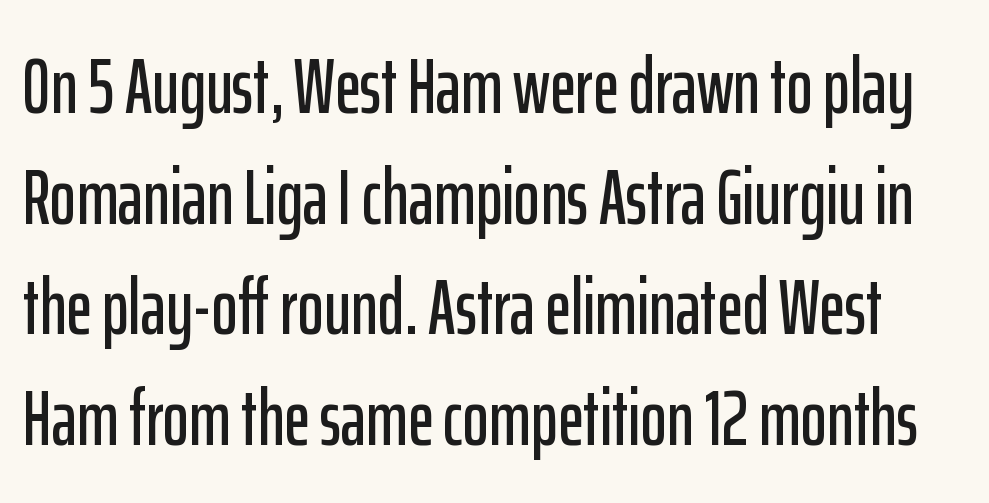
Q: Is the text italic (slanted)? A: No, it is upright.
Q: Is the typeface a serif or a sans-serif typeface? A: Sans-serif.
Q: Is the text underlined? A: No.
Q: Is the spacing between letters normal or unusually wide? A: Normal.
Q: Is the spacing between lines tight, normal or loose? A: Normal.
Q: Width (condensed, normal, or wide)? A: Condensed.
Q: Stroke contrast? A: Low.
Q: x-height? A: Medium.
Q: Monospaced? A: No.
